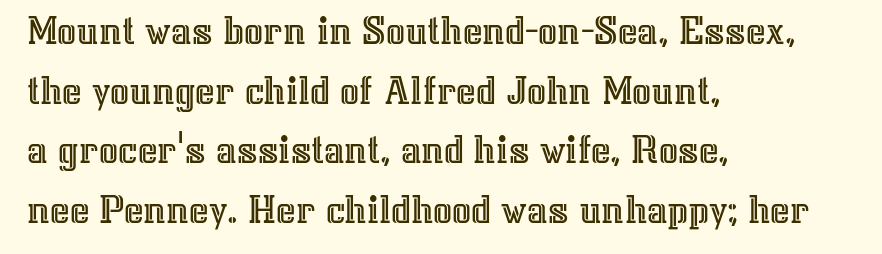
{"italic": "no", "width": "normal", "x_height": "medium", "monospaced": "no", "underline": "no", "align": "left", "line_spacing": "normal", "line_spacing_ratio": 1.42, "letter_spacing": "normal", "letter_spacing_em": 0.0, "glyph_px": 42}
